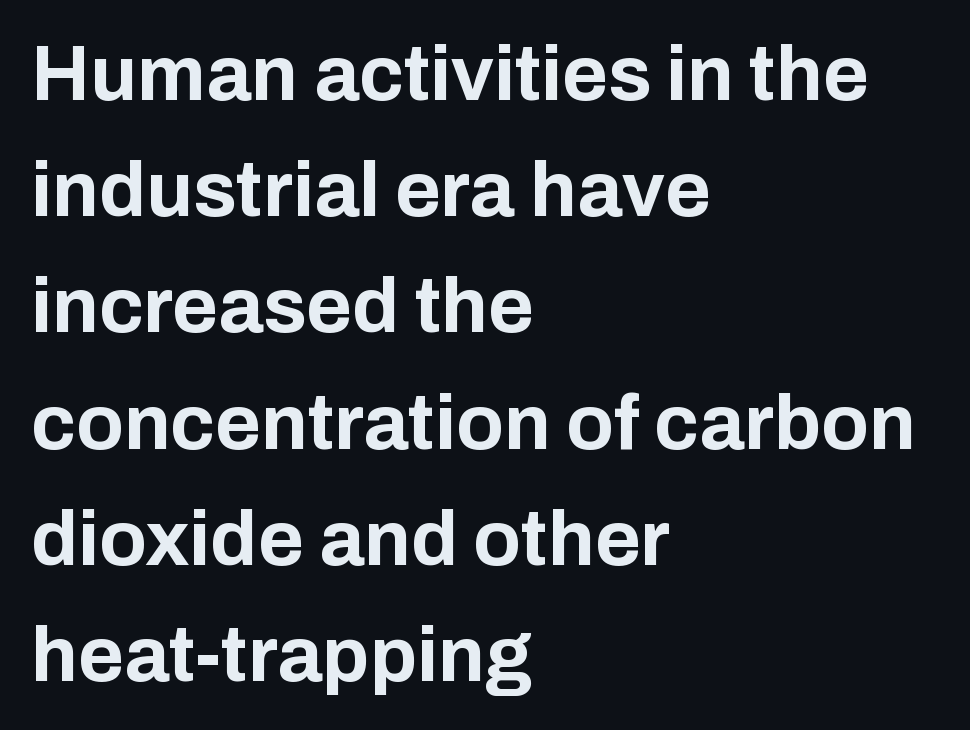
The image shows 78 px bold sans-serif type, upright; set left-aligned, normal line spacing (1.49x), normal letter spacing, not underlined; low stroke contrast and a medium x-height.
